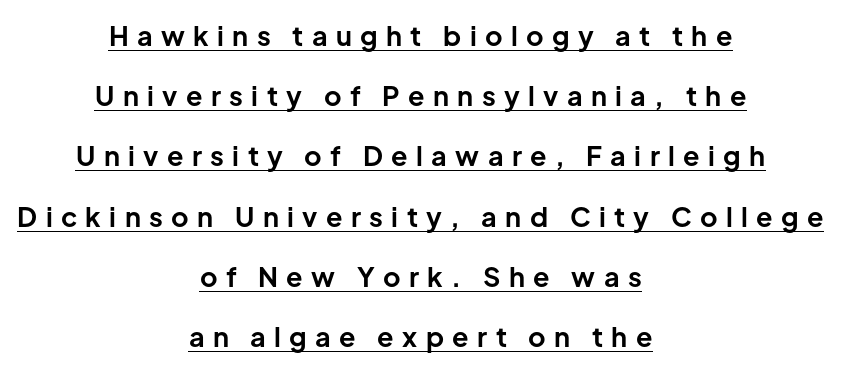
The image shows 27 px bold type, upright; set centered, loose line spacing (2.23x), unusually wide letter spacing (+0.31 em), underlined.
